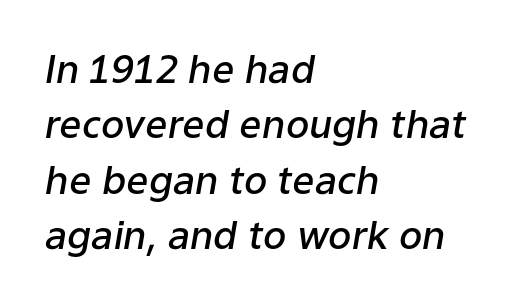
The image shows 39 px semibold type, italic (leaning right); set left-aligned, normal line spacing (1.42x), normal letter spacing, not underlined; low stroke contrast and a medium x-height.
